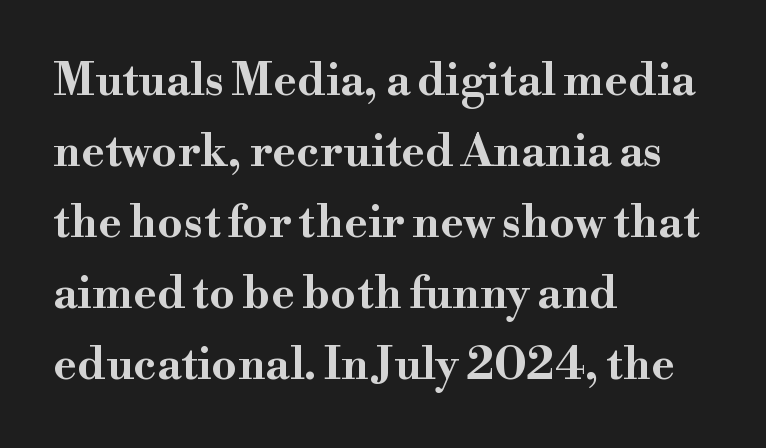
The image shows 45 px bold, wide serif type, upright; set left-aligned, normal line spacing (1.58x), normal letter spacing, not underlined; high stroke contrast and a small x-height.
